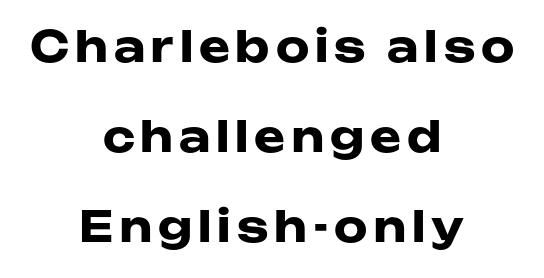
{"serif": "no", "italic": "no", "bold": "yes", "weight": "heavy", "width": "wide", "stroke_contrast": "low", "x_height": "medium", "monospaced": "no", "underline": "no", "align": "center", "line_spacing": "loose", "line_spacing_ratio": 2.14, "glyph_px": 42}
